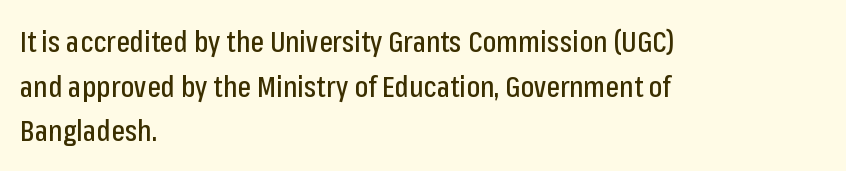
Q: Is the text italic (slanted)? A: No, it is upright.
Q: Is the typeface a serif or a sans-serif typeface? A: Sans-serif.
Q: Is the text underlined? A: No.
Q: How is the paragraph aligned? A: Left-aligned.
Q: Is the spacing between letters normal or unusually wide? A: Normal.
Q: Is the spacing between lines tight, normal or loose? A: Normal.
Q: Width (condensed, normal, or wide)? A: Condensed.
Q: Stroke contrast? A: Low.
Q: x-height? A: Medium.
Q: Monospaced? A: No.
